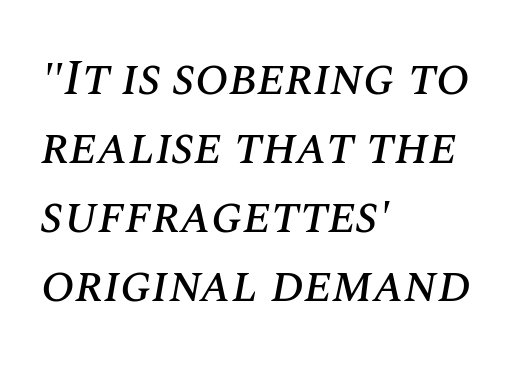
The image shows 50 px text type, italic (leaning right); set left-aligned, normal line spacing (1.38x), normal letter spacing, not underlined; medium stroke contrast and a large x-height.
